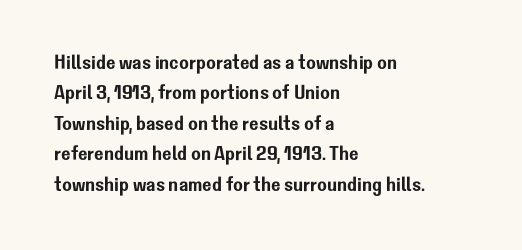
Characters follow at the spacing the type designer built in. The line-height multiplier appears to be the usual default. Just letters on the line, the space beneath them empty. It's the straight-up-and-down kind of type. Each line starts at the same left margin while the right side varies.
